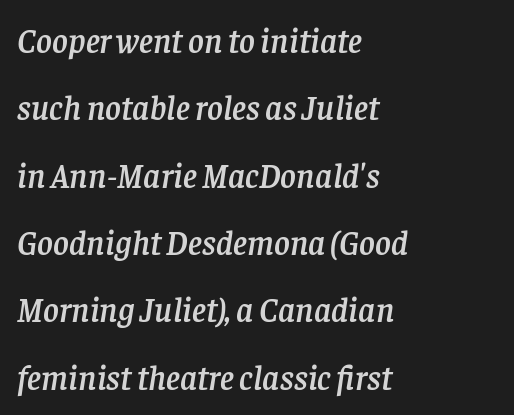
The image shows 34 px serif type, italic (leaning right); set left-aligned, loose line spacing (1.98x), normal letter spacing, not underlined; low stroke contrast and a large x-height.
